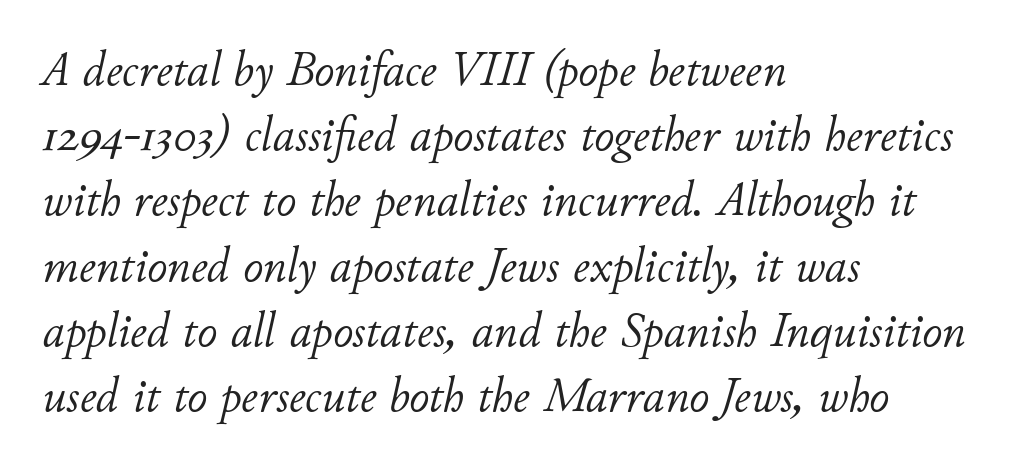
{"italic": "yes", "lean": "right", "slant_degrees": 11, "bold": "no", "weight": "light", "width": "normal", "stroke_contrast": "low", "x_height": "small", "monospaced": "no", "underline": "no", "align": "left", "line_spacing": "normal", "line_spacing_ratio": 1.33, "letter_spacing": "normal", "letter_spacing_em": 0.0, "glyph_px": 49}
